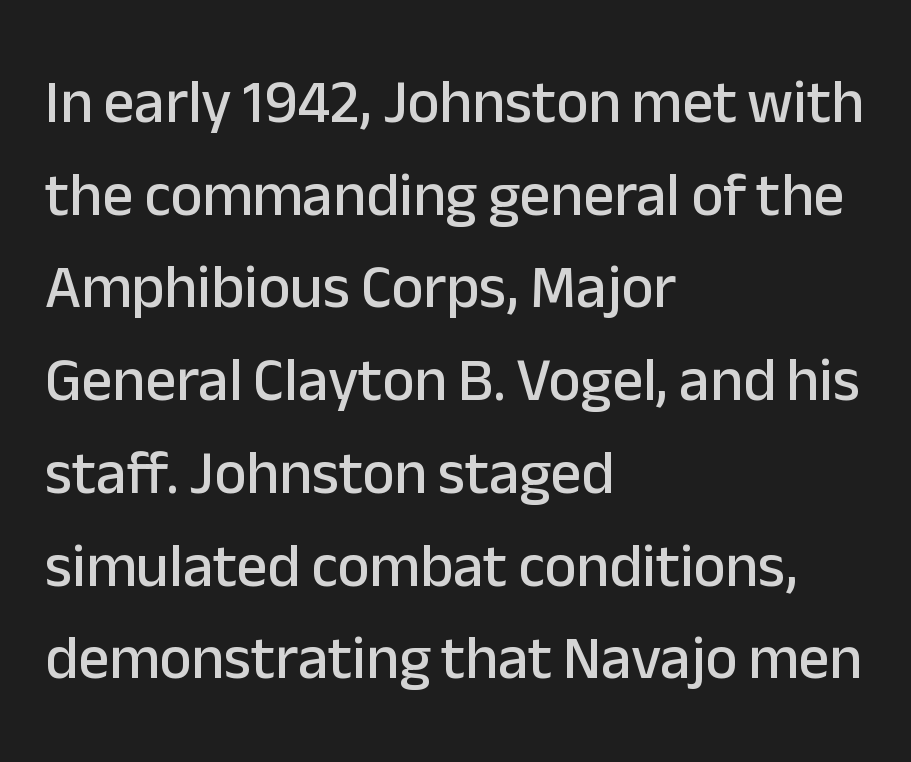
Think of a printed novel: that variable character pitch is what you see here. Each letter's strokes conclude bluntly, with no projecting serifs. Glyph-to-glyph distance matches everyday printed text. The compositor pushed each line to the left boundary.
